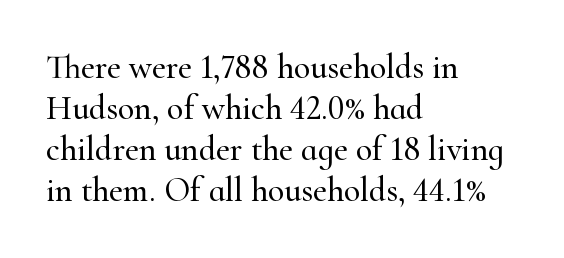
The image shows 34 px serif type, upright; set left-aligned, line spacing 1.21x, normal letter spacing, not underlined; high stroke contrast and a small x-height.
